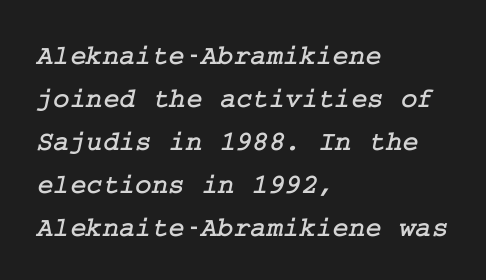
Q: Is the typeface a serif or a sans-serif typeface? A: Serif.
Q: Is the text underlined? A: No.
Q: How is the paragraph aligned? A: Left-aligned.
Q: Is the spacing between letters normal or unusually wide? A: Normal.
Q: Is the spacing between lines tight, normal or loose? A: Normal.
Q: Width (condensed, normal, or wide)? A: Normal.
Q: Stroke contrast? A: Low.
Q: x-height? A: Medium.
